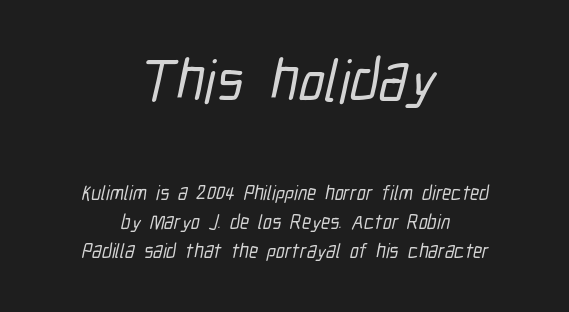
The image shows 59 px condensed sans-serif type; set centered, normal line spacing (1.44x), normal letter spacing, not underlined; the first (top) block is 2.95x larger; low stroke contrast and a medium x-height.
